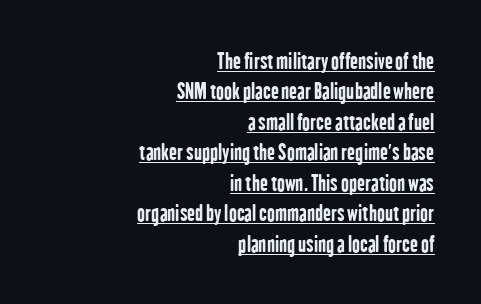
{"italic": "no", "bold": "yes", "underline": "yes", "align": "right", "line_spacing": "normal", "line_spacing_ratio": 1.45, "letter_spacing": "normal", "letter_spacing_em": 0.0, "glyph_px": 21}
